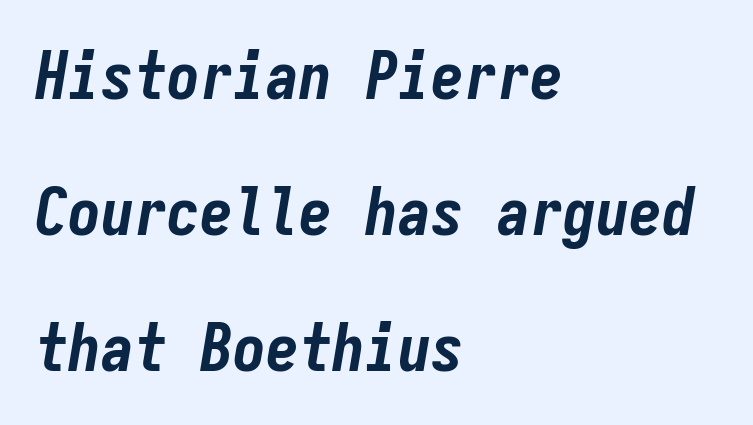
Q: Is the text bold? A: Yes.
Q: Is the text italic (slanted)? A: Yes, it leans right by about 9 degrees.
Q: Is the text underlined? A: No.
Q: How is the paragraph aligned? A: Left-aligned.
Q: Is the spacing between letters normal or unusually wide? A: Normal.
Q: Is the spacing between lines tight, normal or loose? A: Loose.
Q: Width (condensed, normal, or wide)? A: Condensed.
Q: Stroke contrast? A: Low.
Q: x-height? A: Medium.
Q: Monospaced? A: Yes.
